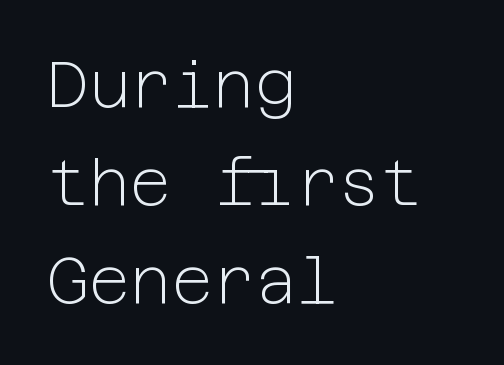
Q: Is the text bold? A: No.
Q: Is the text italic (slanted)? A: No, it is upright.
Q: Is the typeface a serif or a sans-serif typeface? A: Sans-serif.
Q: Is the text underlined? A: No.
Q: How is the paragraph aligned? A: Left-aligned.
Q: Is the spacing between letters normal or unusually wide? A: Normal.
Q: Is the spacing between lines tight, normal or loose? A: Normal.
Q: Width (condensed, normal, or wide)? A: Normal.
Q: Stroke contrast? A: Low.
Q: x-height? A: Medium.
